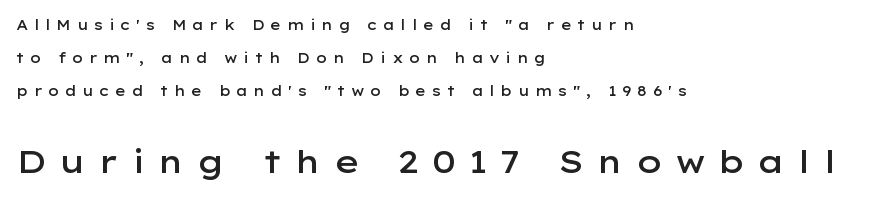
Check under the words: just untouched page. Vertically, the passage feels expansive, rows floating well apart. Line beginnings align vertically; line endings do not. Character size in the trailing block exceeds that of the leading block. Glyph-to-glyph distance is far greater than everyday printed text. The axis of the letterforms is exactly vertical.
